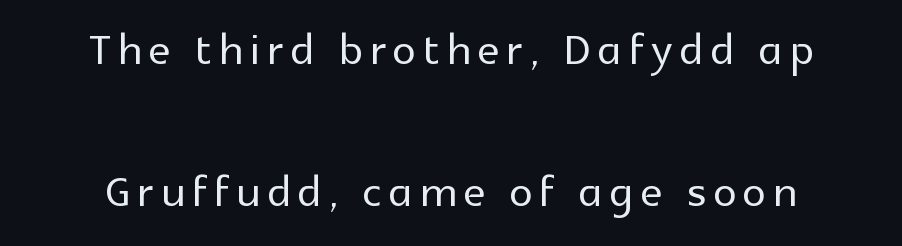
Q: Is the text italic (slanted)? A: No, it is upright.
Q: Is the typeface a serif or a sans-serif typeface? A: Sans-serif.
Q: Is the text underlined? A: No.
Q: How is the paragraph aligned? A: Centered.
Q: Is the spacing between lines tight, normal or loose? A: Loose.
Q: Width (condensed, normal, or wide)? A: Normal.
Q: x-height? A: Medium.
Q: Monospaced? A: No.
